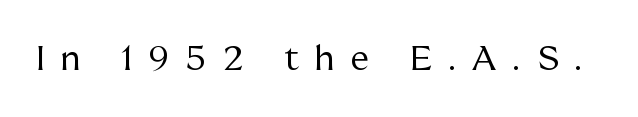
Q: Is the text bold? A: No.
Q: Is the text italic (slanted)? A: No, it is upright.
Q: Is the typeface a serif or a sans-serif typeface? A: Serif.
Q: Is the text underlined? A: No.
Q: Is the spacing between letters normal or unusually wide? A: Unusually wide.
Q: Width (condensed, normal, or wide)? A: Normal.
Q: Stroke contrast? A: Medium.
Q: x-height? A: Medium.
Q: Monospaced? A: No.
